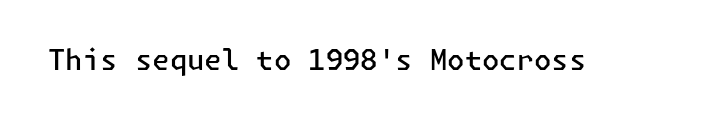
{"serif": "no", "italic": "no", "bold": "semi", "weight": "semibold", "width": "normal", "stroke_contrast": "low", "x_height": "medium", "underline": "no", "letter_spacing": "normal", "letter_spacing_em": 0.0, "glyph_px": 28}
